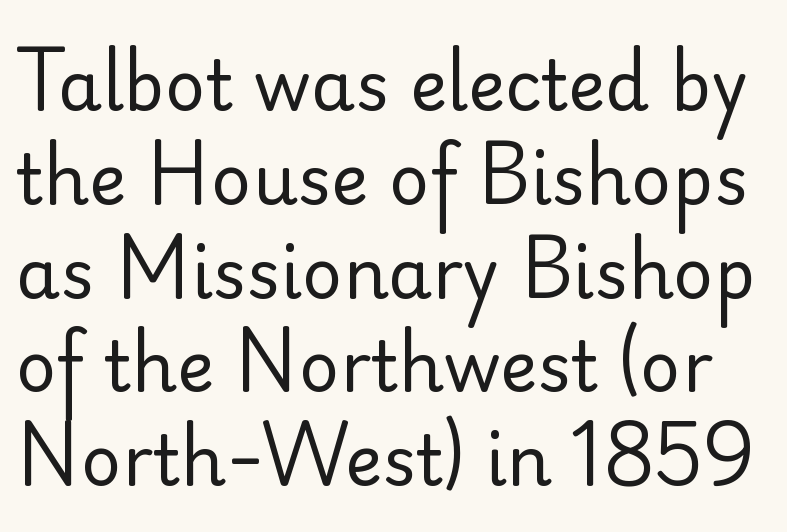
The image shows 70 px regular-weight sans-serif type, upright; set normal line spacing (1.34x), normal letter spacing, not underlined; low stroke contrast and a small x-height.
